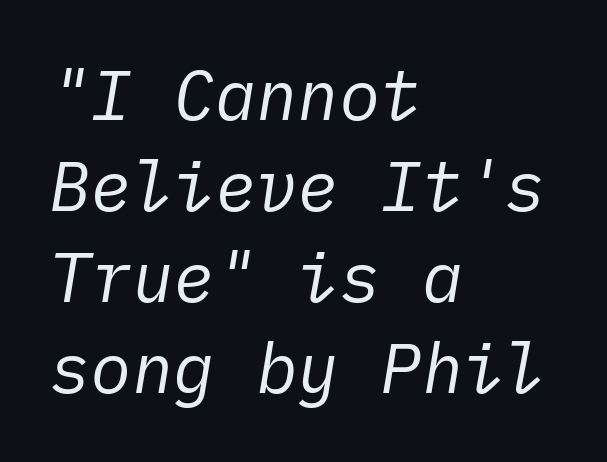
Q: Is the text bold? A: No.
Q: Is the text italic (slanted)? A: Yes, it leans right by about 10 degrees.
Q: Is the text underlined? A: No.
Q: How is the paragraph aligned? A: Left-aligned.
Q: Is the spacing between letters normal or unusually wide? A: Normal.
Q: Is the spacing between lines tight, normal or loose? A: Normal.
Q: Width (condensed, normal, or wide)? A: Normal.
Q: Stroke contrast? A: Low.
Q: x-height? A: Medium.
